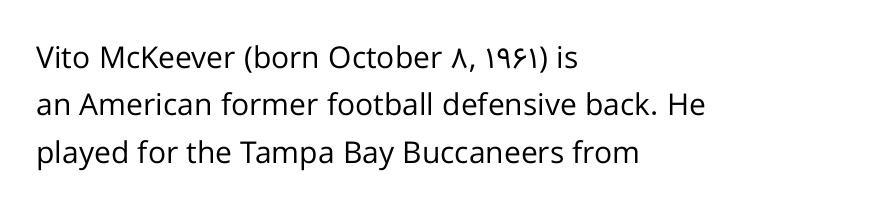
Q: Is the text bold? A: No.
Q: Is the text italic (slanted)? A: No, it is upright.
Q: Is the typeface a serif or a sans-serif typeface? A: Sans-serif.
Q: Is the text underlined? A: No.
Q: How is the paragraph aligned? A: Left-aligned.
Q: Is the spacing between letters normal or unusually wide? A: Normal.
Q: Is the spacing between lines tight, normal or loose? A: Normal.
Q: Width (condensed, normal, or wide)? A: Normal.
Q: Stroke contrast? A: Low.
Q: x-height? A: Medium.
Q: Monospaced? A: No.
